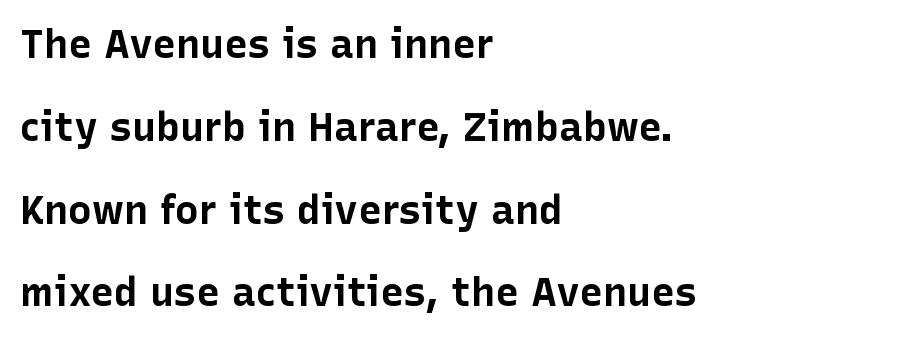
The paragraph shown leans on its left margin. You can tell it's not italic because the verticals are truly vertical. Nothing unusual about the tracking: characters are spaced as the font intends. Chunky letters — that's bold for sure. A bare baseline throughout the passage. The passage shown stacks its lines with a broad gap.
